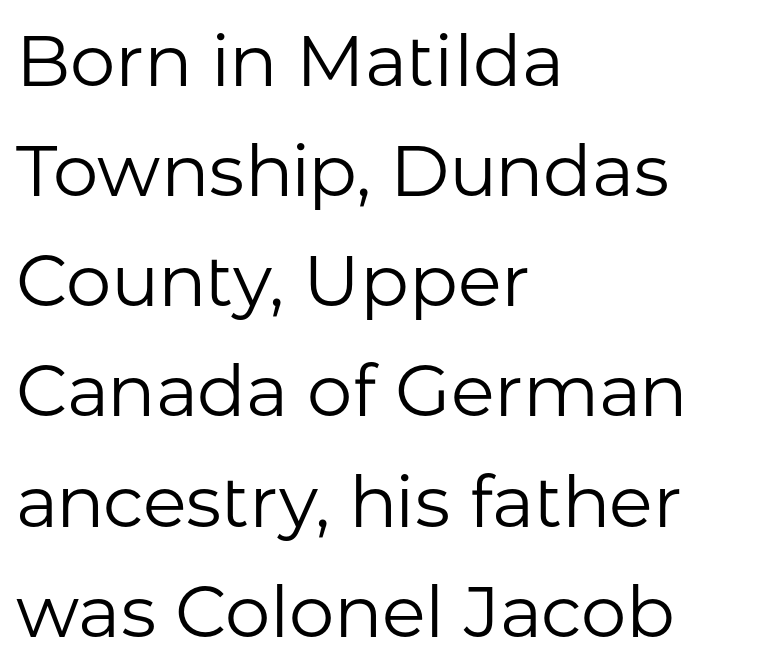
{"serif": "no", "italic": "no", "bold": "no", "weight": "regular", "width": "normal", "stroke_contrast": "low", "x_height": "medium", "monospaced": "no", "underline": "no", "align": "left", "line_spacing": "normal", "line_spacing_ratio": 1.53, "letter_spacing": "normal", "letter_spacing_em": 0.0, "glyph_px": 72}
